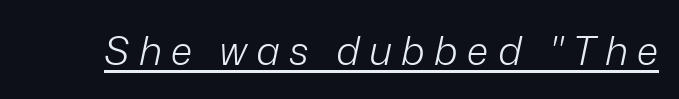
Glyph-to-glyph distance is far greater than everyday printed text. The weight would be labelled regular, book, light, or lighter still. Descenders here cross a horizontal rule under the line. Does the lettering tilt? It does — this is italic. Each letter keeps its own natural width here, so spacing adapts to shape.
